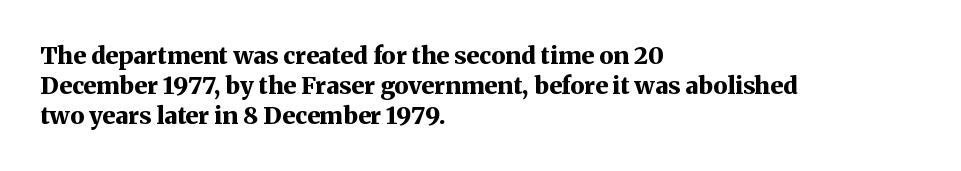
{"italic": "no", "bold": "yes", "underline": "no", "align": "left", "line_spacing_ratio": 1.24, "letter_spacing": "normal", "letter_spacing_em": 0.0, "glyph_px": 24}
